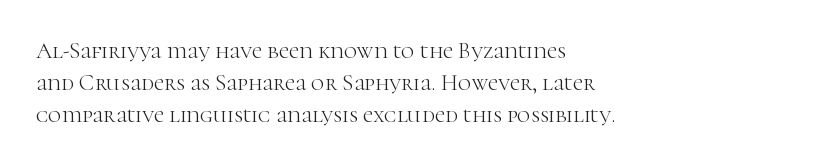
The image shows 23 px text type, upright; set left-aligned, normal line spacing (1.39x), normal letter spacing, not underlined.
